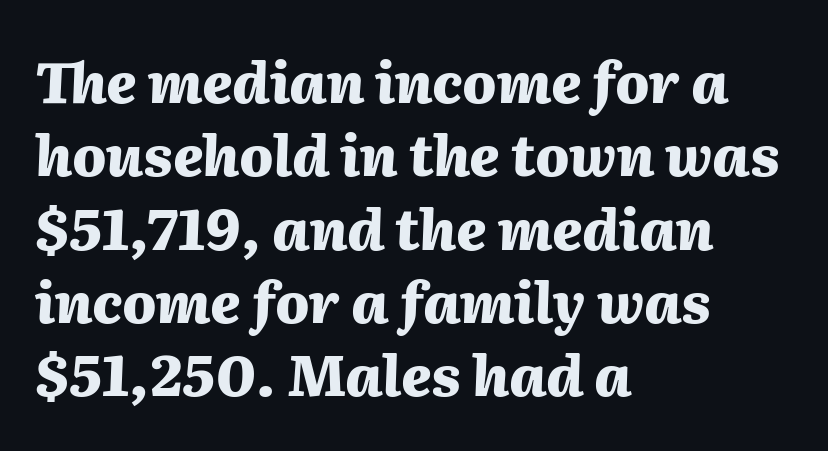
{"italic": "yes", "lean": "right", "slant_degrees": 2, "bold": "yes", "weight": "heavy", "width": "normal", "stroke_contrast": "medium", "x_height": "medium", "monospaced": "no", "underline": "no", "align": "left", "line_spacing": "normal", "line_spacing_ratio": 1.31, "letter_spacing": "normal", "letter_spacing_em": 0.0, "glyph_px": 56}
